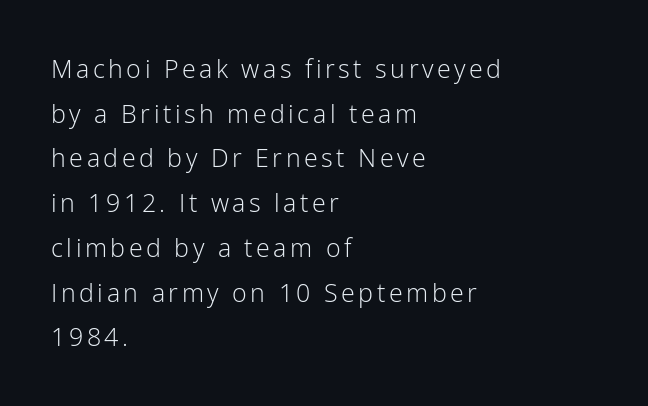
The image shows 25 px text type, upright; set left-aligned, line spacing 1.79x, not underlined.
